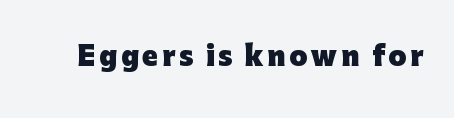
The image shows 26 px bold type, upright; set not underlined.
